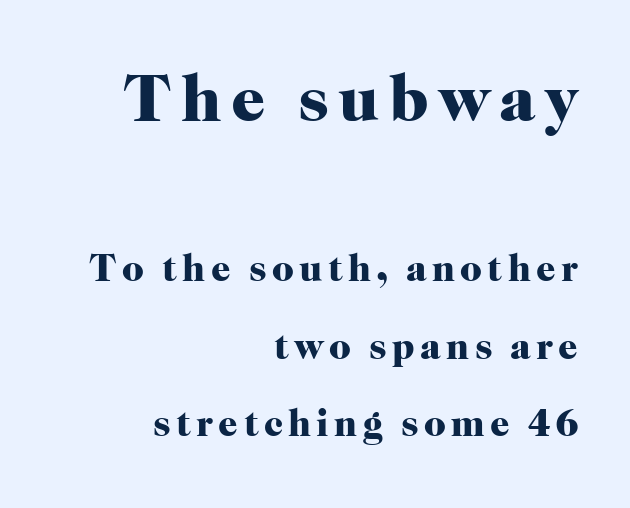
Q: Is the text bold? A: Yes.
Q: Is the text italic (slanted)? A: No, it is upright.
Q: Is the typeface a serif or a sans-serif typeface? A: Serif.
Q: Is the text underlined? A: No.
Q: How is the paragraph aligned? A: Right-aligned.
Q: Is the spacing between lines tight, normal or loose? A: Loose.
Q: Which block of text is set in a larger size, the first (top) or the second (bottom)? A: The first (top) one.
Q: Width (condensed, normal, or wide)? A: Normal.
Q: Stroke contrast? A: High.
Q: x-height? A: Medium.
Q: Monospaced? A: No.
